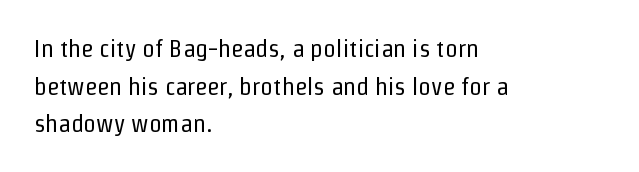
Q: Is the text bold? A: No.
Q: Is the text italic (slanted)? A: No, it is upright.
Q: Is the text underlined? A: No.
Q: How is the paragraph aligned? A: Left-aligned.
Q: Is the spacing between letters normal or unusually wide? A: Normal.
Q: Is the spacing between lines tight, normal or loose? A: Normal.
